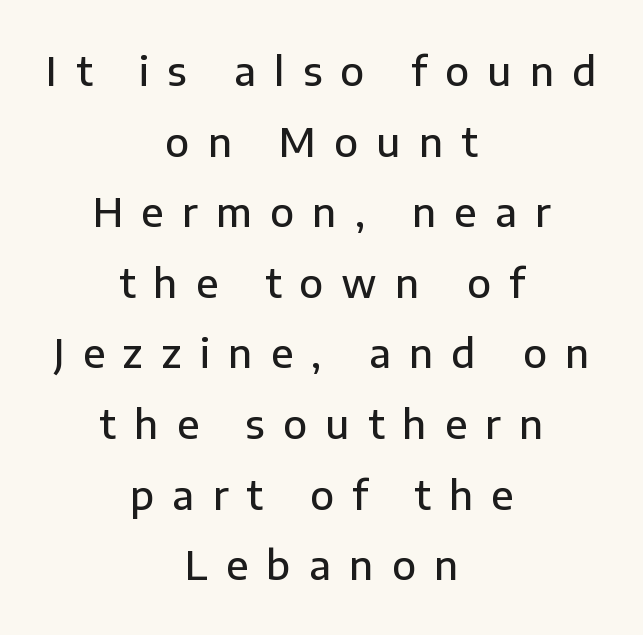
The string is rendered with underlining switched off. Strokes here are thickened, but only to semibold level. The passage is arranged like a title page — every line centered. Notice how the stems are strictly vertical — no italics here. The font family rendered here belongs to the sans-serif group. The face used here is rendered with a markedly widened letterfit.
